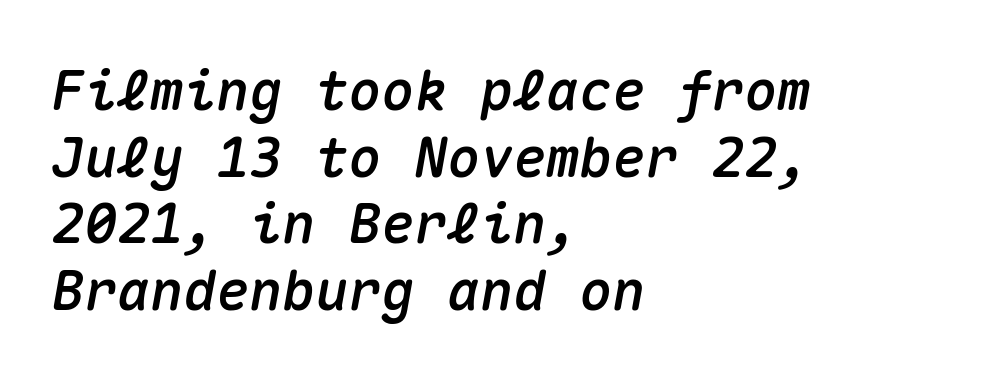
Q: Is the text italic (slanted)? A: Yes, it leans right by about 10 degrees.
Q: Is the text underlined? A: No.
Q: How is the paragraph aligned? A: Left-aligned.
Q: Is the spacing between letters normal or unusually wide? A: Normal.
Q: Width (condensed, normal, or wide)? A: Normal.
Q: Stroke contrast? A: Medium.
Q: x-height? A: Medium.
Q: Monospaced? A: Yes.
